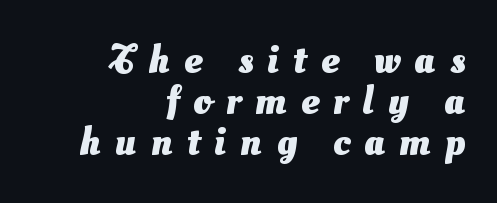
Q: Is the text bold? A: Yes.
Q: Is the typeface a serif or a sans-serif typeface? A: Sans-serif.
Q: Is the text underlined? A: No.
Q: How is the paragraph aligned? A: Right-aligned.
Q: Is the spacing between letters normal or unusually wide? A: Unusually wide.
Q: Is the spacing between lines tight, normal or loose? A: Tight.
Q: Width (condensed, normal, or wide)? A: Normal.
Q: Stroke contrast? A: Medium.
Q: x-height? A: Small.
Q: Monospaced? A: No.
